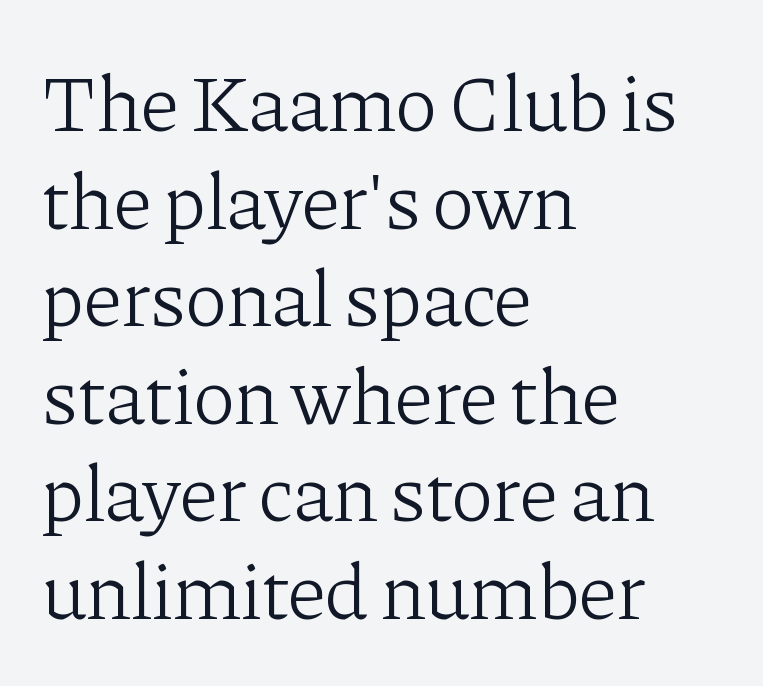
Any mark beneath the type? The region is blank. Stems and bowls with no extra thickness — not bold. In terms of posture, this sample is upright. Spacing verdict: proportional, widths tailored to each character.
